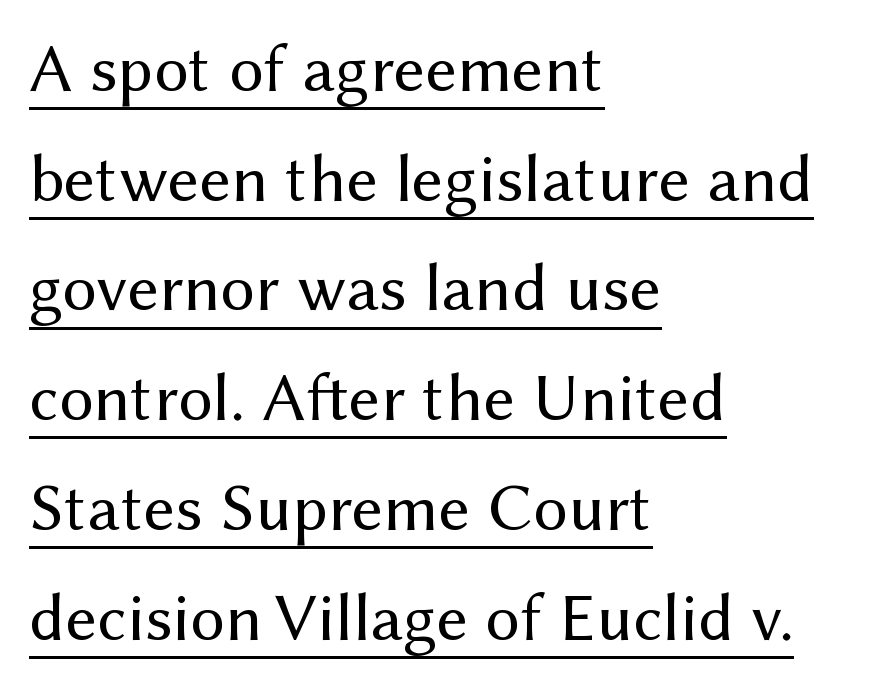
Does the type have serifs? No, each stem ends abruptly. Look at the tracking — it's just the regular setting, nothing added. These lines are rendered in a variable-pitch font. Leading matches the norm, producing a regular column.
